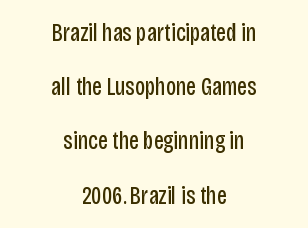
{"italic": "no", "bold": "no", "underline": "no", "align": "center", "line_spacing": "loose", "line_spacing_ratio": 2.17, "letter_spacing": "normal", "letter_spacing_em": 0.0, "glyph_px": 25}
